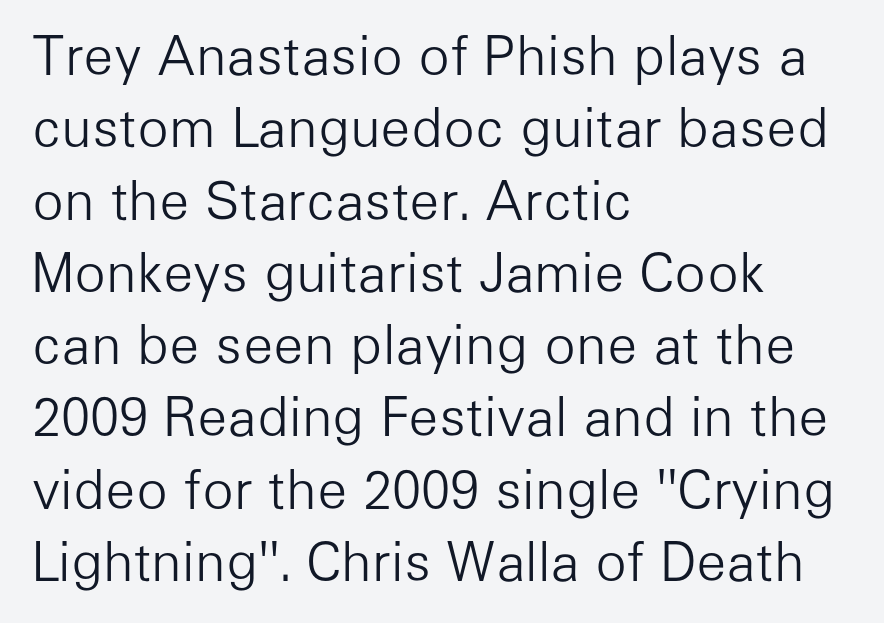
{"serif": "no", "italic": "no", "bold": "no", "weight": "light", "width": "normal", "stroke_contrast": "low", "x_height": "medium", "monospaced": "no", "underline": "no", "align": "left", "line_spacing": "normal", "line_spacing_ratio": 1.39, "letter_spacing": "normal", "letter_spacing_em": 0.0, "glyph_px": 52}
